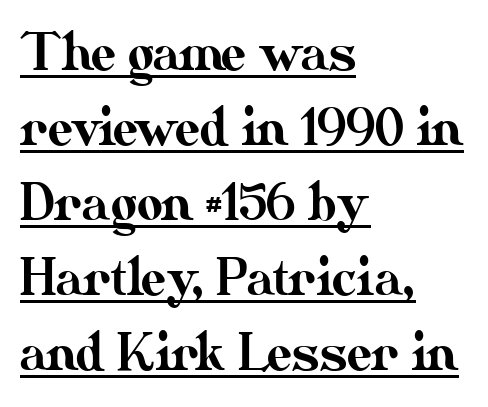
The image shows 50 px text type, upright; set left-aligned, normal line spacing (1.5x), normal letter spacing, underlined; medium stroke contrast and a small x-height.
